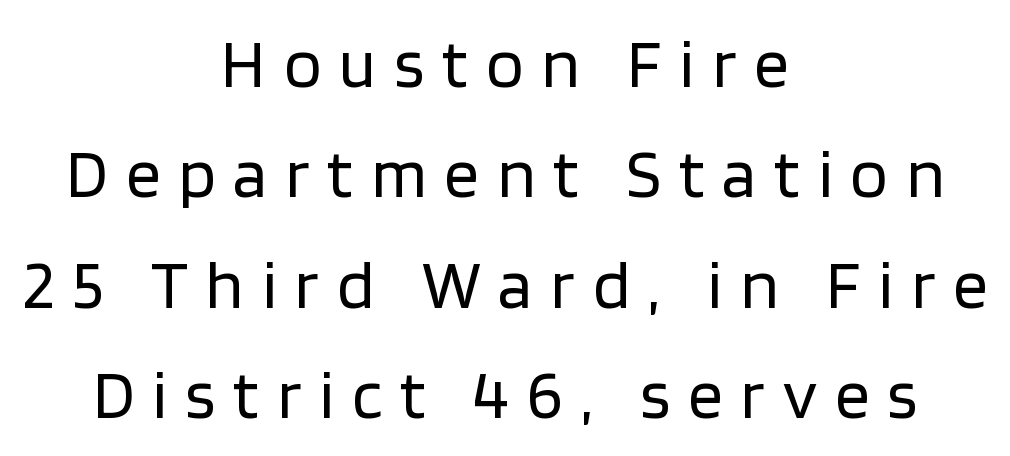
These lines sit exactly where default settings would place them. To sum up the face: it is a sans, with no serifs. These lines were composed using upright roman letters. Visually the block forms a symmetrical silhouette, jagged on both flanks.
